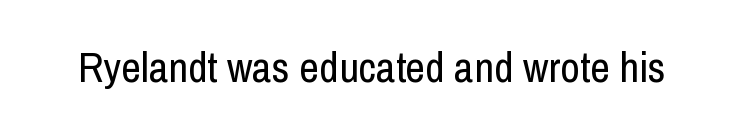
The image shows 43 px regular-weight, condensed sans-serif type, upright; set normal letter spacing, not underlined; low stroke contrast and a medium x-height.
